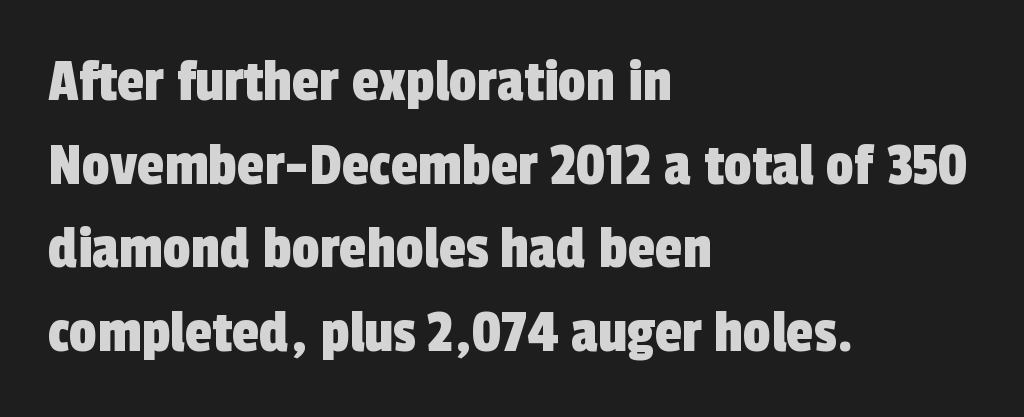
The image shows 62 px condensed sans-serif type; set left-aligned, normal line spacing (1.35x), normal letter spacing, not underlined; a medium x-height.
